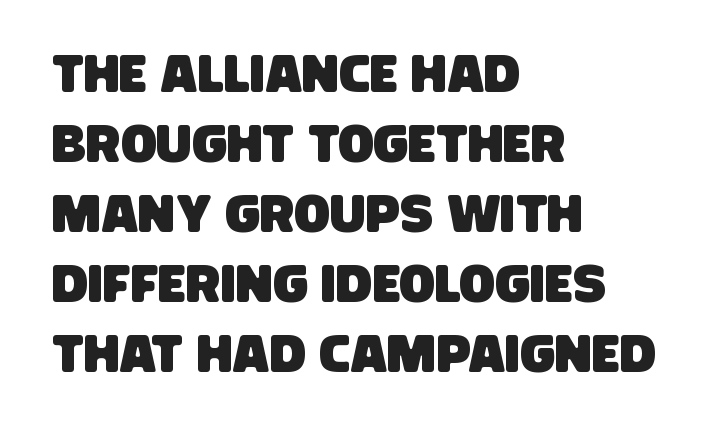
{"serif": "no", "width": "condensed", "stroke_contrast": "low", "x_height": "large", "monospaced": "no", "underline": "no", "align": "left", "line_spacing": "normal", "line_spacing_ratio": 1.32, "letter_spacing": "normal", "letter_spacing_em": 0.0, "glyph_px": 53}
